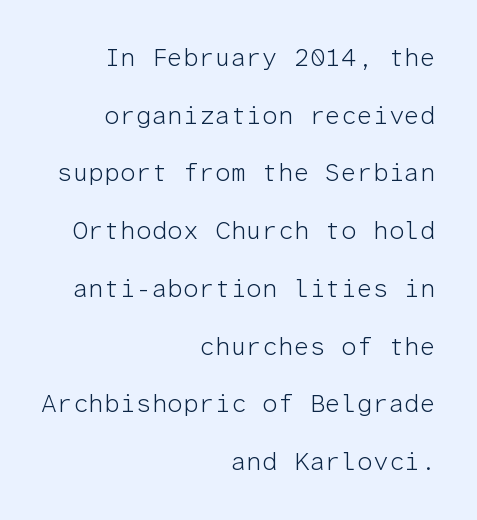
The image shows 25 px text type, upright; set right-aligned, loose line spacing (2.31x), normal letter spacing, not underlined.
